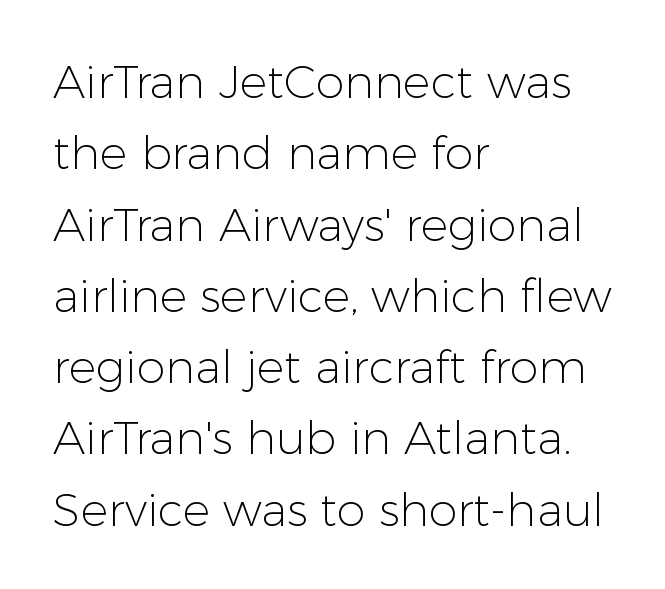
The image shows 46 px light sans-serif type, upright; set left-aligned, normal line spacing (1.55x), normal letter spacing, not underlined; low stroke contrast and a medium x-height.
